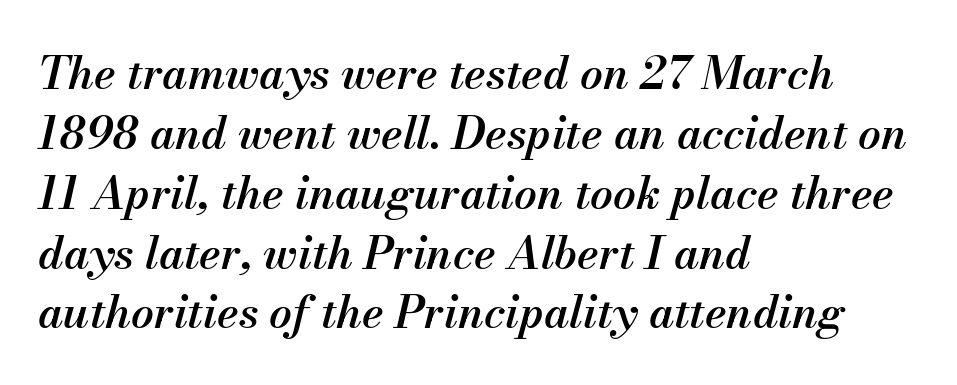
Q: Is the text bold? A: Semi-bold.
Q: Is the text italic (slanted)? A: Yes, it leans right by about 13 degrees.
Q: Is the text underlined? A: No.
Q: How is the paragraph aligned? A: Left-aligned.
Q: Is the spacing between letters normal or unusually wide? A: Normal.
Q: Is the spacing between lines tight, normal or loose? A: Normal.
Q: Width (condensed, normal, or wide)? A: Normal.
Q: Stroke contrast? A: Medium.
Q: x-height? A: Small.
Q: Monospaced? A: No.
